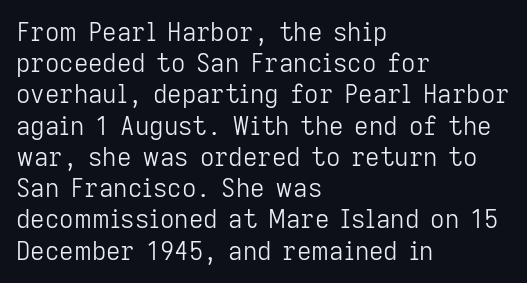
Spacing between characters is what you'd get straight out of the box. Ordinary non-slanted type is in use. The compositor pushed each line to the left boundary. Rows of type keep a routine distance in the vertical direction.
